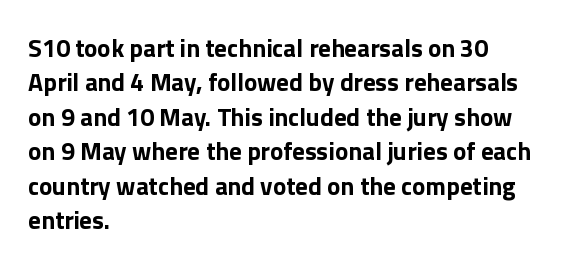
{"italic": "no", "bold": "yes", "underline": "no", "align": "left", "line_spacing": "normal", "line_spacing_ratio": 1.38, "letter_spacing": "normal", "letter_spacing_em": 0.0, "glyph_px": 25}
